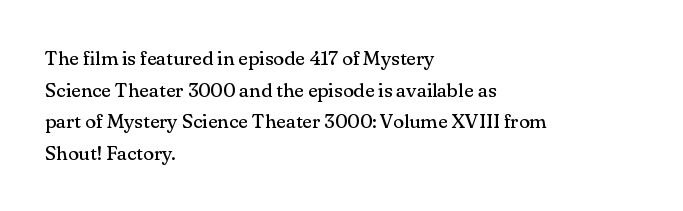
Q: Is the text bold? A: No.
Q: Is the text italic (slanted)? A: No, it is upright.
Q: Is the text underlined? A: No.
Q: How is the paragraph aligned? A: Left-aligned.
Q: Is the spacing between letters normal or unusually wide? A: Normal.
Q: Is the spacing between lines tight, normal or loose? A: Normal.
